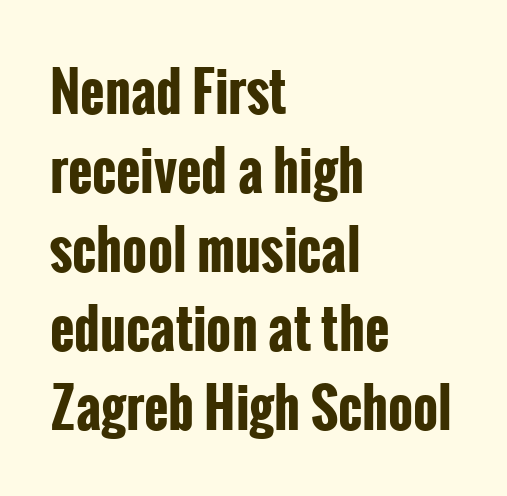
Q: Is the text bold? A: Yes.
Q: Is the text italic (slanted)? A: No, it is upright.
Q: Is the typeface a serif or a sans-serif typeface? A: Sans-serif.
Q: Is the text underlined? A: No.
Q: How is the paragraph aligned? A: Left-aligned.
Q: Is the spacing between letters normal or unusually wide? A: Normal.
Q: Is the spacing between lines tight, normal or loose? A: Normal.
Q: Width (condensed, normal, or wide)? A: Condensed.
Q: Stroke contrast? A: Low.
Q: x-height? A: Medium.
Q: Monospaced? A: No.
